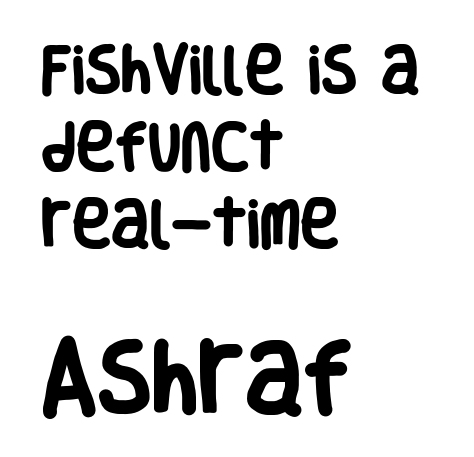
Q: Is the text bold? A: Yes.
Q: Is the text italic (slanted)? A: No, it is upright.
Q: Is the typeface a serif or a sans-serif typeface? A: Sans-serif.
Q: Is the text underlined? A: No.
Q: How is the paragraph aligned? A: Left-aligned.
Q: Is the spacing between letters normal or unusually wide? A: Normal.
Q: Is the spacing between lines tight, normal or loose? A: Normal.
Q: Which block of text is set in a larger size, the first (top) or the second (bottom)? A: The second (bottom) one.
Q: Width (condensed, normal, or wide)? A: Condensed.
Q: Stroke contrast? A: Low.
Q: x-height? A: Large.
Q: Monospaced? A: No.
